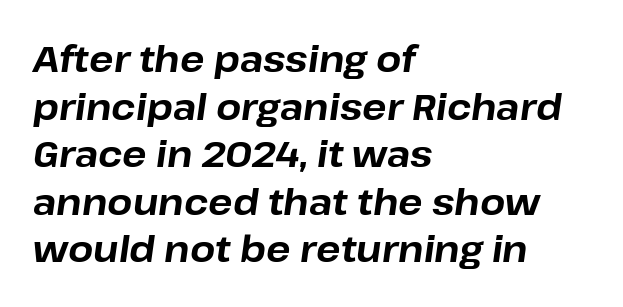
{"italic": "yes", "lean": "right", "slant_degrees": 8, "bold": "yes", "weight": "bold", "width": "normal", "stroke_contrast": "low", "x_height": "medium", "monospaced": "no", "underline": "no", "align": "left", "line_spacing": "normal", "line_spacing_ratio": 1.32, "letter_spacing": "normal", "letter_spacing_em": 0.0, "glyph_px": 36}
